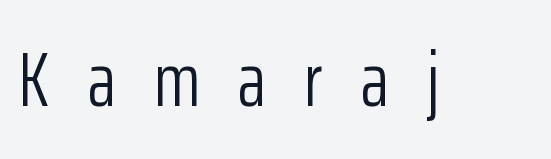
The image shows 76 px light, condensed sans-serif type, upright; set unusually wide letter spacing (+0.5 em), not underlined; low stroke contrast and a medium x-height.
